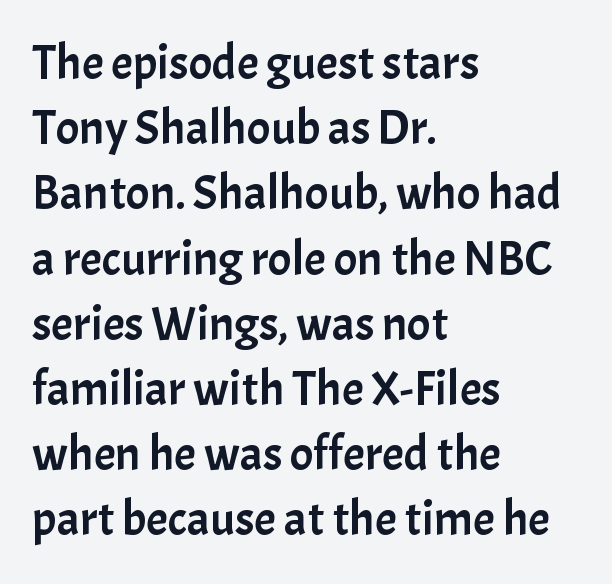
The lines are quadded left. Just letters on the line, the space beneath them empty. The characters display no serif detailing; their extremities are plain. Ordinary non-slanted type is in use.
